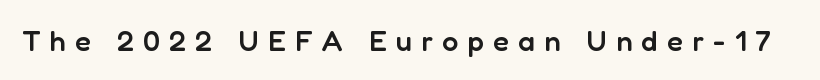
The image shows 29 px semibold sans-serif type, upright; set unusually wide letter spacing (+0.32 em), not underlined; low stroke contrast and a medium x-height.
